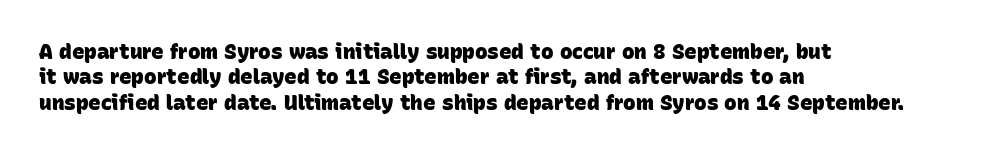
Q: Is the text bold? A: Yes.
Q: Is the text underlined? A: No.
Q: How is the paragraph aligned? A: Left-aligned.
Q: Is the spacing between letters normal or unusually wide? A: Normal.
